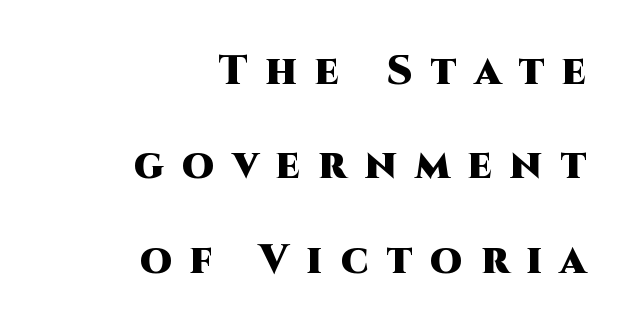
Q: Is the text bold? A: Yes.
Q: Is the text italic (slanted)? A: No, it is upright.
Q: Is the typeface a serif or a sans-serif typeface? A: Sans-serif.
Q: Is the text underlined? A: No.
Q: How is the paragraph aligned? A: Right-aligned.
Q: Is the spacing between letters normal or unusually wide? A: Unusually wide.
Q: Is the spacing between lines tight, normal or loose? A: Loose.
Q: Width (condensed, normal, or wide)? A: Normal.
Q: Stroke contrast? A: High.
Q: x-height? A: Large.
Q: Monospaced? A: No.
